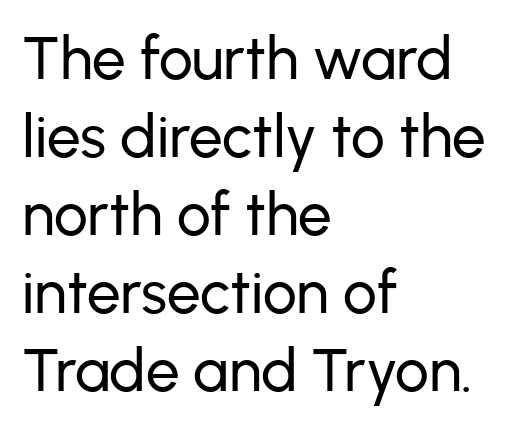
The image shows 60 px sans-serif type, upright; set left-aligned, normal line spacing (1.3x), normal letter spacing, not underlined; low stroke contrast and a medium x-height.
